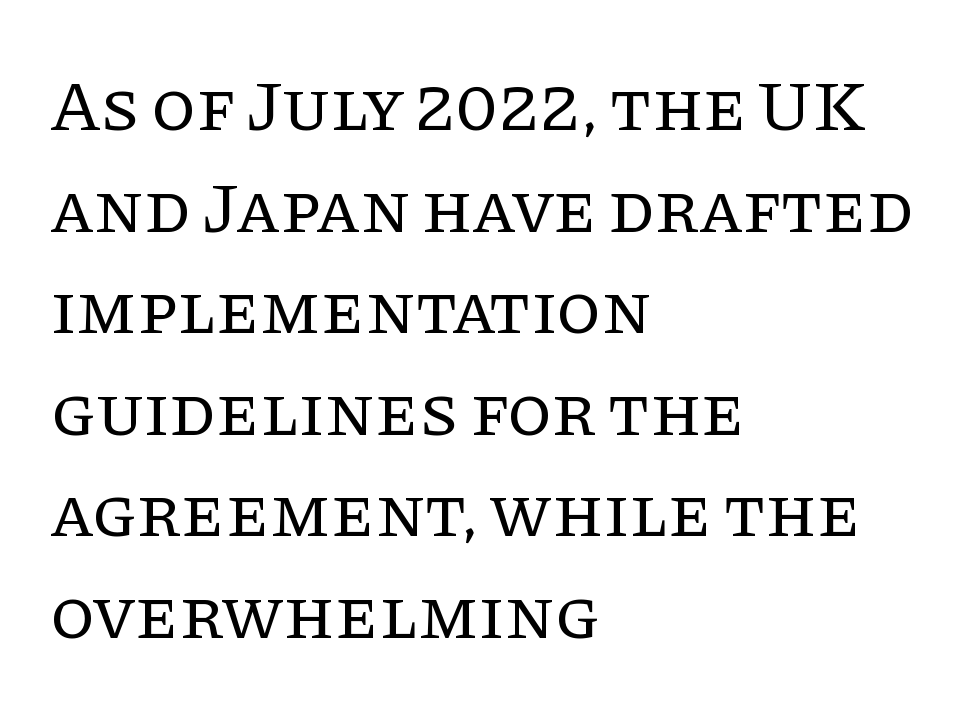
{"serif": "yes", "italic": "no", "bold": "no", "weight": "regular", "width": "normal", "stroke_contrast": "low", "x_height": "large", "monospaced": "no", "underline": "no", "align": "left", "line_spacing": "normal", "line_spacing_ratio": 1.41, "letter_spacing": "normal", "letter_spacing_em": 0.0, "glyph_px": 72}
